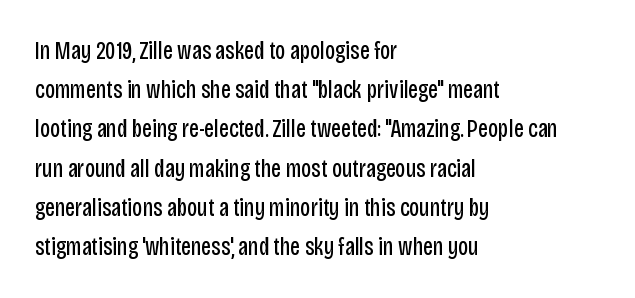
Is this a heavy cut? Hardly; it is regular or lighter. In CSS terms this would be text-align: left. Words appear dense and cohesive because spacing is normal. The gap between lines stays unmarked. Reading down the column, the eye jumps a familiar distance to each next line. This is roman type, the default non-slanted kind.
